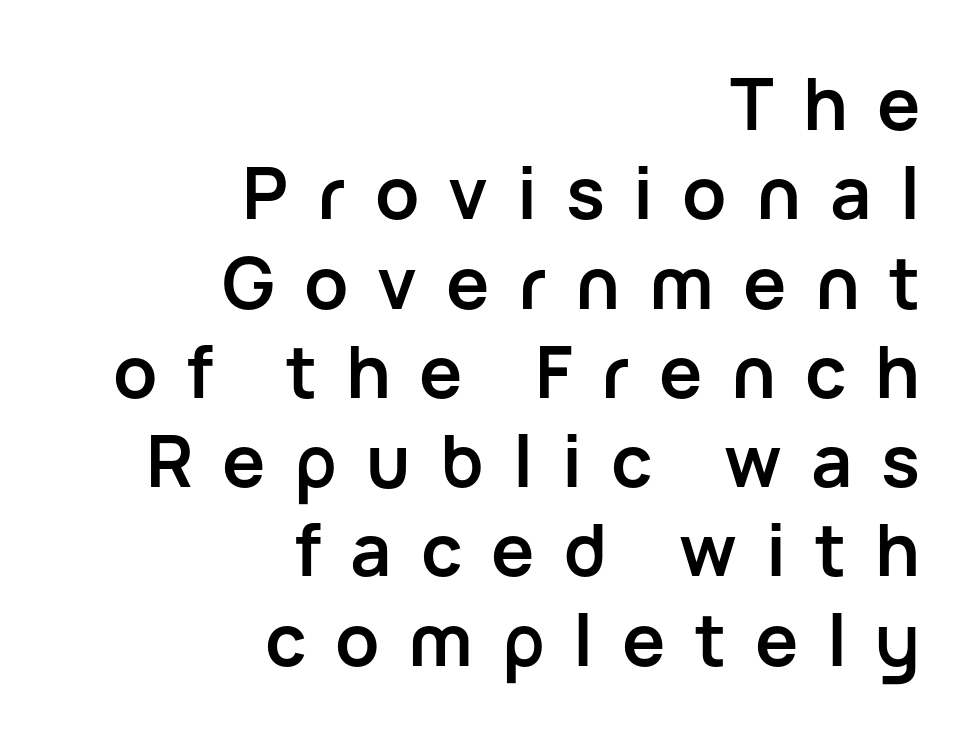
Q: Is the text bold? A: Yes.
Q: Is the text italic (slanted)? A: No, it is upright.
Q: Is the typeface a serif or a sans-serif typeface? A: Sans-serif.
Q: Is the text underlined? A: No.
Q: How is the paragraph aligned? A: Right-aligned.
Q: Is the spacing between letters normal or unusually wide? A: Unusually wide.
Q: Width (condensed, normal, or wide)? A: Normal.
Q: Stroke contrast? A: Low.
Q: x-height? A: Medium.
Q: Monospaced? A: No.
